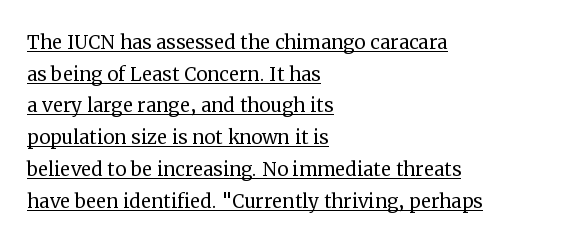
The image shows 25 px text type, upright; set left-aligned, normal line spacing (1.27x), normal letter spacing, underlined.
